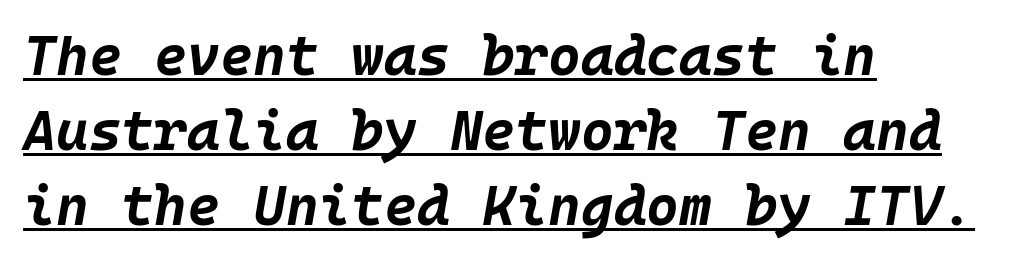
{"italic": "yes", "lean": "right", "slant_degrees": 10, "bold": "yes", "weight": "bold", "width": "normal", "stroke_contrast": "low", "x_height": "large", "underline": "yes", "align": "left", "line_spacing": "normal", "line_spacing_ratio": 1.34, "letter_spacing": "normal", "letter_spacing_em": 0.0, "glyph_px": 56}
